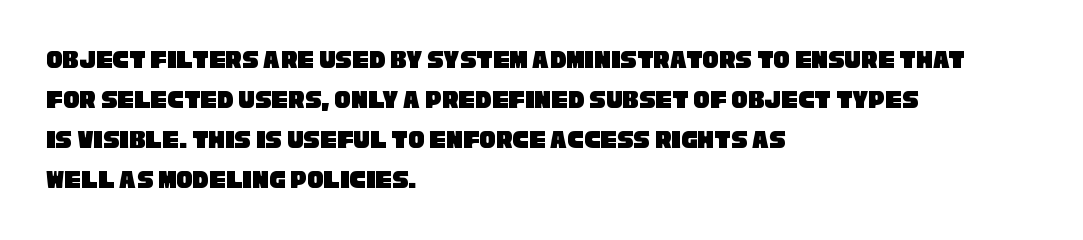
{"underline": "no", "align": "left", "line_spacing": "normal", "line_spacing_ratio": 1.48, "letter_spacing": "normal", "letter_spacing_em": 0.0, "glyph_px": 27}
